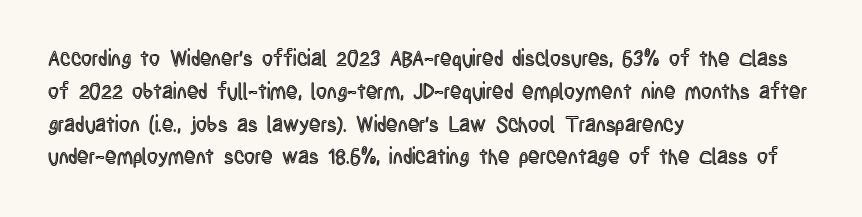
The image shows 21 px text type, upright; set left-aligned, normal line spacing (1.56x), normal letter spacing, not underlined.
